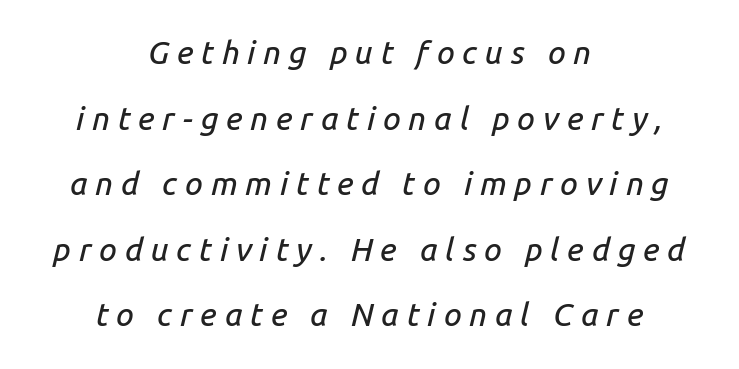
Type without underlining. Centered paragraph, ragged on both sides. The face used here is proportionally spaced, like ordinary book or web type. Words appear elongated and porous because spacing is wide.
